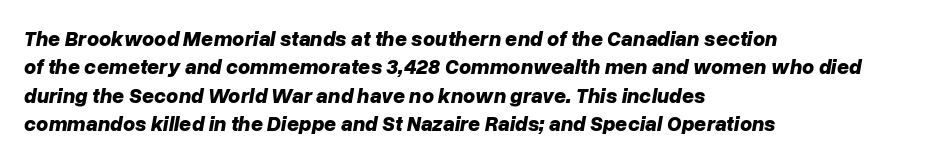
Check under the words: just untouched page. Notice how the passage keeps a crisp vertical edge on the left only. How heavy is the stroke? Heavy — this is a bold. In terms of leading, this rendering sits right in the middle.
